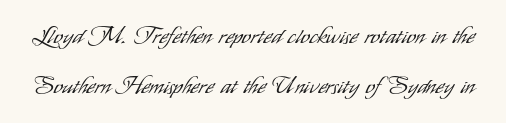
The image shows 23 px text type; set loose line spacing (2.19x), normal letter spacing, not underlined.
